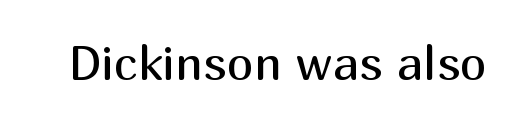
The image shows 48 px regular-weight sans-serif type, upright; set normal letter spacing, not underlined; medium stroke contrast and a medium x-height.
